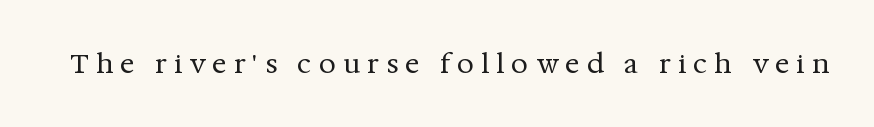
Q: Is the text bold? A: No.
Q: Is the text italic (slanted)? A: No, it is upright.
Q: Is the text underlined? A: No.
Q: Is the spacing between letters normal or unusually wide? A: Unusually wide.
